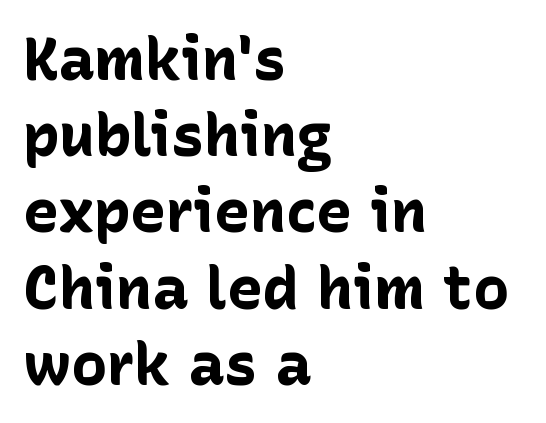
The image shows 60 px bold sans-serif type, upright; set left-aligned, normal line spacing (1.27x), normal letter spacing, not underlined; low stroke contrast and a medium x-height.
